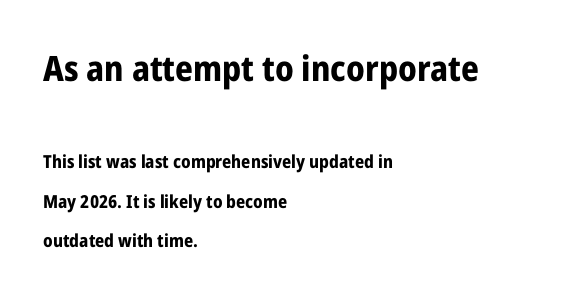
Horizontal alignment here is leftward, the default for most running prose. Loosely led — the rows are spread out. Stroke terminals: plain, sans-serif. The baseline area is clear. Students, note that the glyphs here touch the page at normal intervals. Here the designer chose a conventional face with non-uniform glyph widths.
